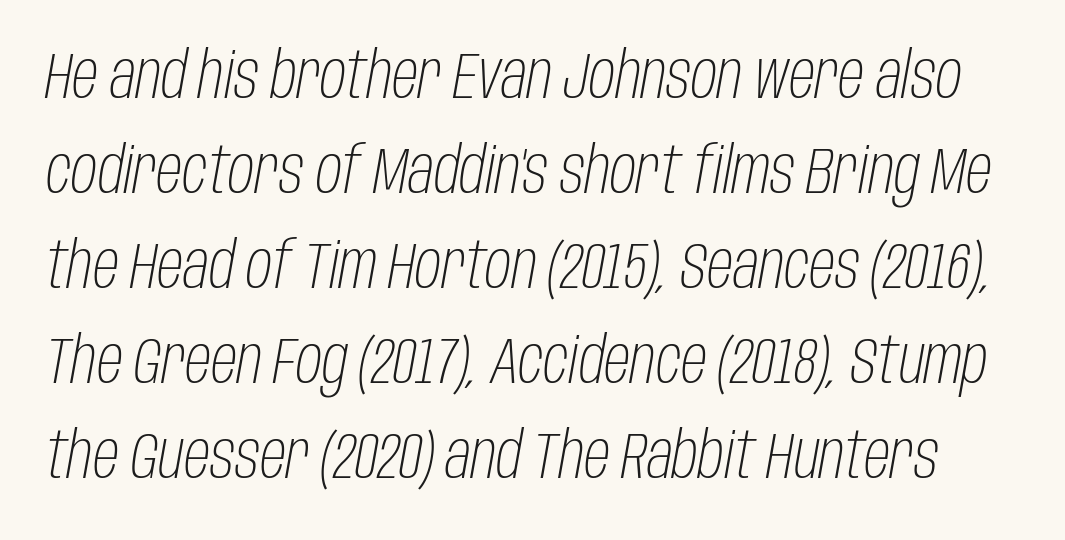
Character widths vary here, with narrow letters taking less room than wide ones. The font sits on the lighter half of the weight spectrum, regular included. Would a proofreader flag this as italicized? Yes. Tracking value appears to be zero — textbook default spacing.
